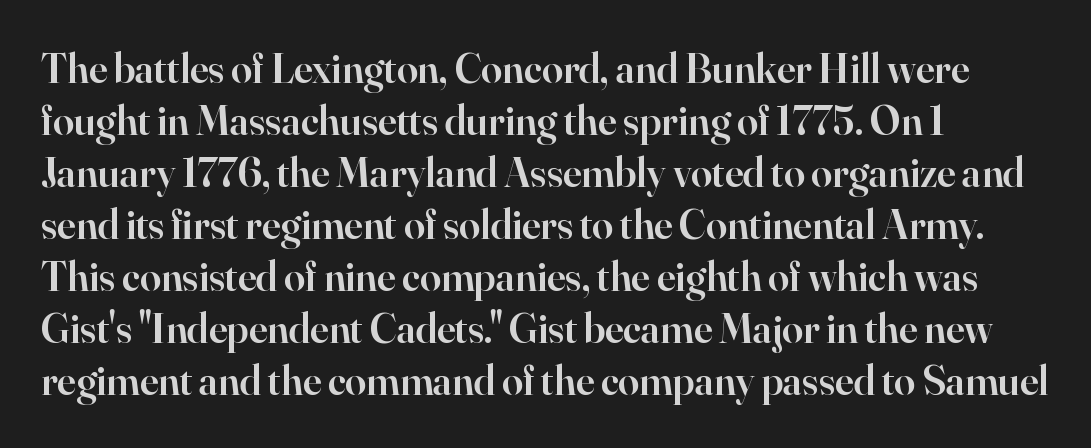
Q: Is the text bold? A: Semi-bold.
Q: Is the text italic (slanted)? A: No, it is upright.
Q: Is the typeface a serif or a sans-serif typeface? A: Serif.
Q: Is the text underlined? A: No.
Q: How is the paragraph aligned? A: Left-aligned.
Q: Is the spacing between letters normal or unusually wide? A: Normal.
Q: Width (condensed, normal, or wide)? A: Normal.
Q: Stroke contrast? A: High.
Q: x-height? A: Small.
Q: Monospaced? A: No.
